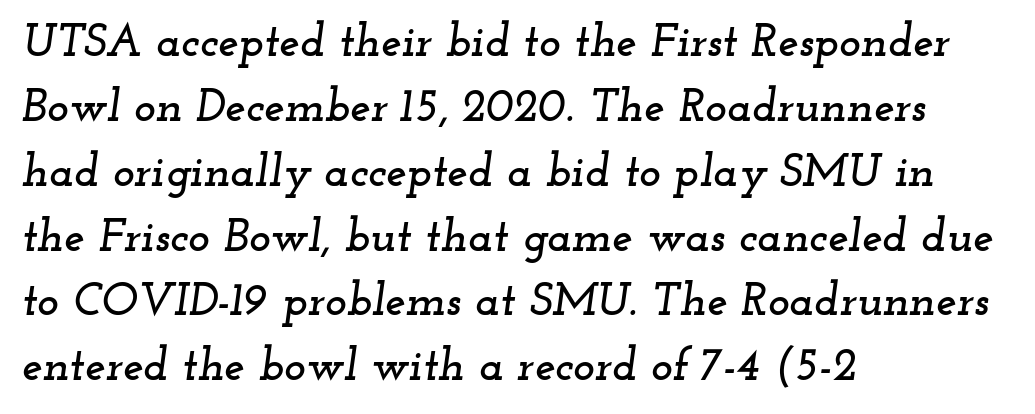
The image shows 46 px wide serif type, italic (leaning right); set left-aligned, normal line spacing (1.41x), normal letter spacing, not underlined; low stroke contrast and a small x-height.
